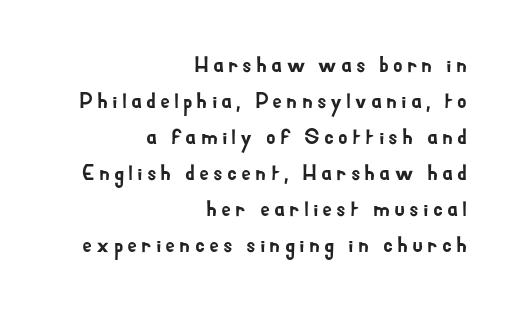
The line-height multiplier appears to be the usual default. Check the space under the baseline: it is left empty. This is the regular roman posture of the typeface. The paragraph shown leans on its right margin.
